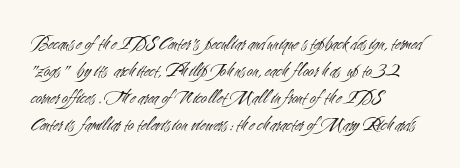
Q: Is the text bold? A: No.
Q: Is the text italic (slanted)? A: Yes.
Q: Is the text underlined? A: No.
Q: How is the paragraph aligned? A: Left-aligned.
Q: Is the spacing between letters normal or unusually wide? A: Normal.
Q: Is the spacing between lines tight, normal or loose? A: Normal.
